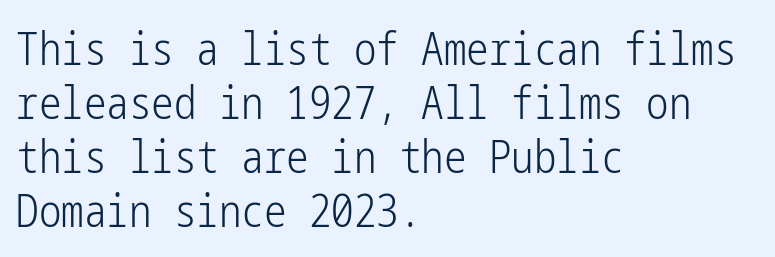
Q: Is the text bold? A: No.
Q: Is the text italic (slanted)? A: No, it is upright.
Q: Is the typeface a serif or a sans-serif typeface? A: Sans-serif.
Q: Is the text underlined? A: No.
Q: How is the paragraph aligned? A: Left-aligned.
Q: Is the spacing between letters normal or unusually wide? A: Normal.
Q: Width (condensed, normal, or wide)? A: Condensed.
Q: Stroke contrast? A: Low.
Q: x-height? A: Medium.
